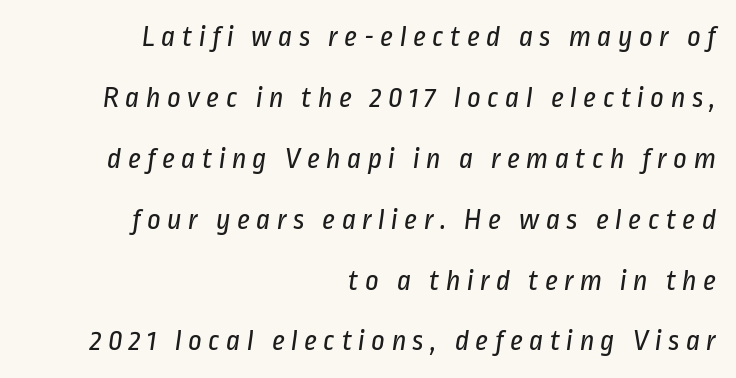
Q: Is the text bold? A: No.
Q: Is the typeface a serif or a sans-serif typeface? A: Sans-serif.
Q: Is the text underlined? A: No.
Q: How is the paragraph aligned? A: Right-aligned.
Q: Is the spacing between letters normal or unusually wide? A: Unusually wide.
Q: Is the spacing between lines tight, normal or loose? A: Loose.
Q: Width (condensed, normal, or wide)? A: Condensed.
Q: Stroke contrast? A: Low.
Q: x-height? A: Medium.
Q: Monospaced? A: No.
